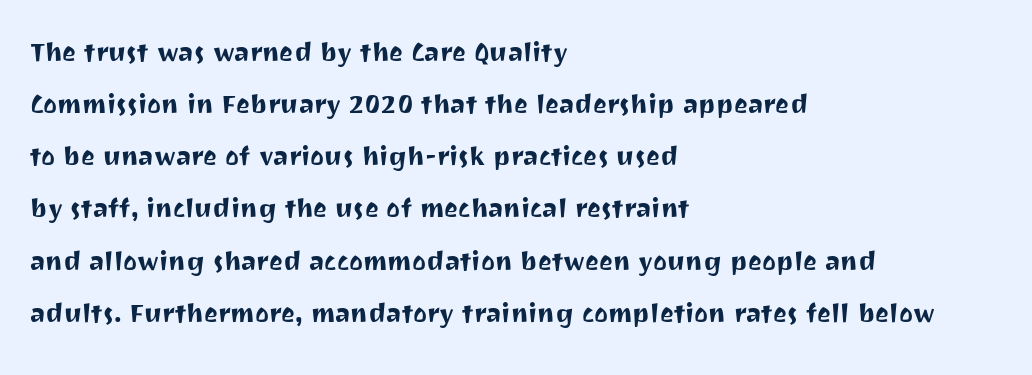
The image shows 33 px sans-serif type, upright; set left-aligned, normal line spacing (1.58x), normal letter spacing, not underlined; medium stroke contrast and a medium x-height.
